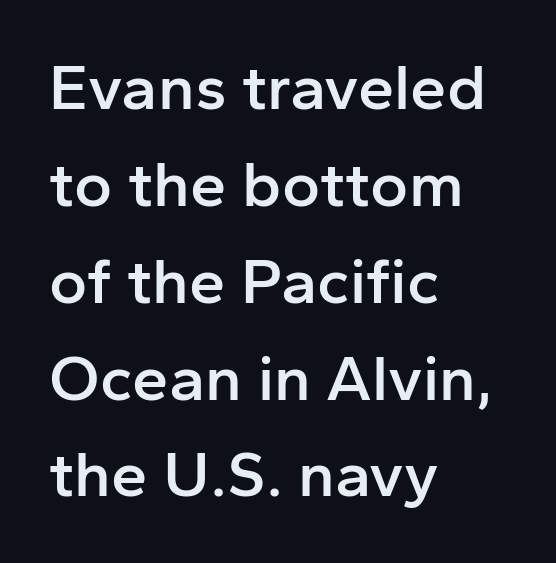
Q: Is the text bold? A: Semi-bold.
Q: Is the text italic (slanted)? A: No, it is upright.
Q: Is the typeface a serif or a sans-serif typeface? A: Sans-serif.
Q: Is the text underlined? A: No.
Q: How is the paragraph aligned? A: Left-aligned.
Q: Is the spacing between letters normal or unusually wide? A: Normal.
Q: Is the spacing between lines tight, normal or loose? A: Normal.
Q: Width (condensed, normal, or wide)? A: Normal.
Q: Stroke contrast? A: Low.
Q: x-height? A: Medium.
Q: Monospaced? A: No.
